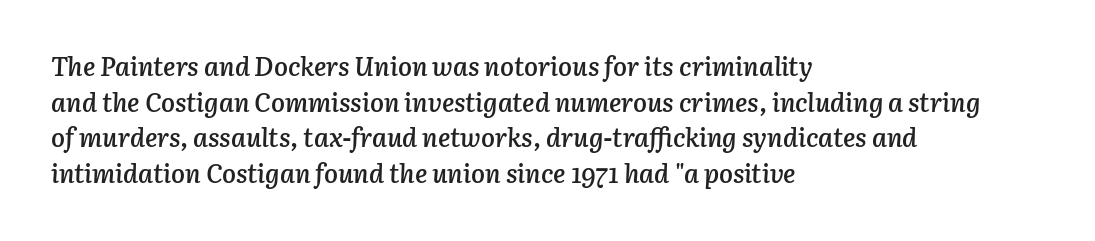
Glyph-to-glyph distance matches everyday printed text. Each glyph is drawn with semibold strokes, heavier than normal yet not fully bold. In CSS terms this would be text-align: left. When letters slant like this, we call the style italic. Underline: absent.
